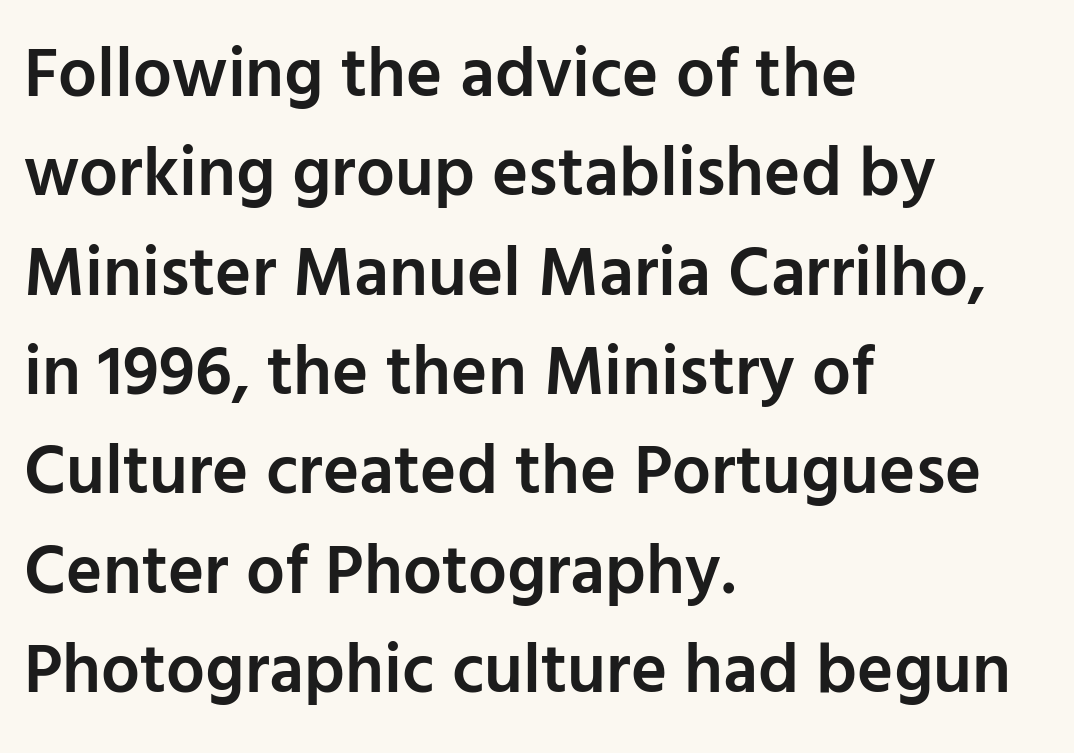
Lines of text with bare space underneath. Whoever set this chose a conventional vertical rhythm. This sample has the flowing, uneven cadence of proportional lettering. Firm but not heavy-handed strokes: this text is semibold. These lines were composed using upright roman letters.
